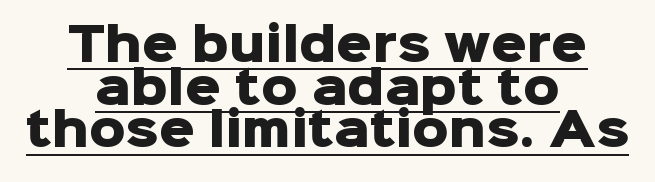
{"serif": "no", "italic": "no", "bold": "yes", "weight": "heavy", "width": "normal", "stroke_contrast": "low", "x_height": "medium", "monospaced": "no", "underline": "yes", "align": "center", "line_spacing": "tight", "line_spacing_ratio": 0.95, "letter_spacing": "normal", "letter_spacing_em": 0.0, "glyph_px": 45}
